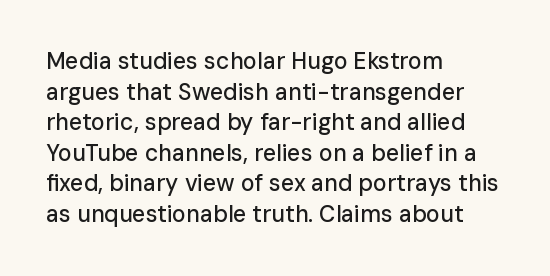
A typesetter would call this leading conventional body-copy spacing. No italicization has been applied; the sample stays upright. Tracking value appears to be zero — textbook default spacing. Short and long lines alike share a common starting point at left. Decoration check: the copy has no underline.
